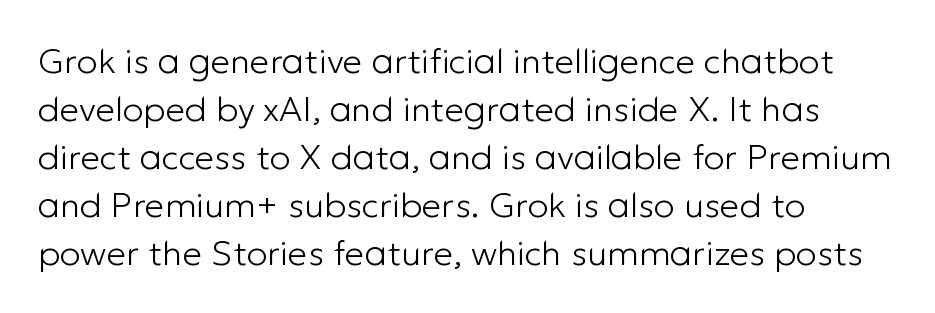
{"serif": "no", "italic": "no", "bold": "no", "weight": "light", "width": "normal", "stroke_contrast": "low", "x_height": "medium", "monospaced": "no", "underline": "no", "align": "left", "line_spacing": "normal", "line_spacing_ratio": 1.37, "letter_spacing": "normal", "letter_spacing_em": 0.0, "glyph_px": 35}
